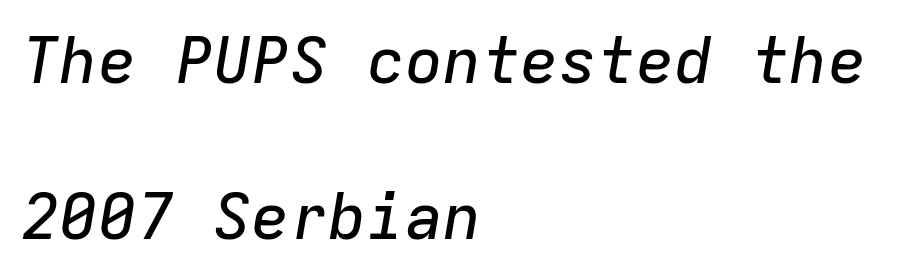
The image shows 64 px text type, italic (leaning right), monospaced; set left-aligned, loose line spacing (2.43x), normal letter spacing, not underlined; low stroke contrast and a medium x-height.
